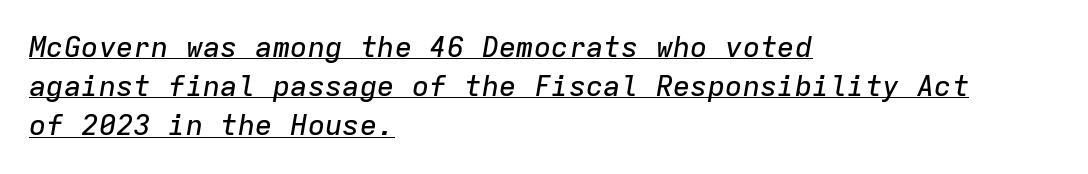
Every character sits at an angle, as italics do. Leftover space on each line is placed entirely after the last word. Regular leading. Look at the tracking — it's just the regular setting, nothing added.
